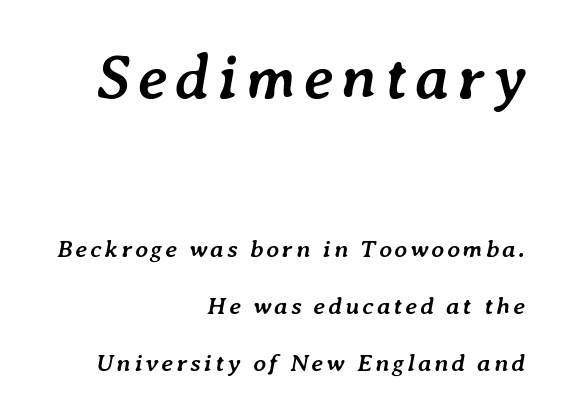
{"italic": "yes", "lean": "right", "slant_degrees": 7, "bold": "yes", "weight": "semibold", "width": "normal", "stroke_contrast": "low", "x_height": "medium", "monospaced": "no", "underline": "no", "align": "right", "line_spacing": "loose", "line_spacing_ratio": 2.28, "larger_block": "first", "size_ratio": 2.52, "glyph_px": 63}
